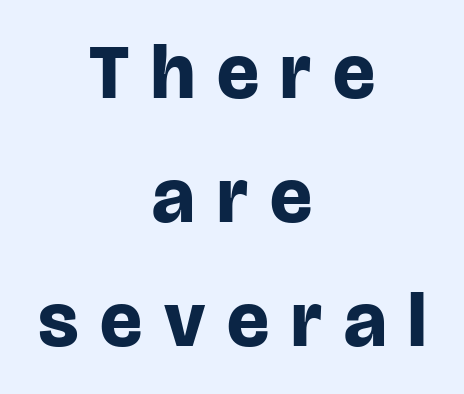
Q: Is the text bold? A: Yes.
Q: Is the text italic (slanted)? A: No, it is upright.
Q: Is the typeface a serif or a sans-serif typeface? A: Sans-serif.
Q: Is the text underlined? A: No.
Q: How is the paragraph aligned? A: Centered.
Q: Is the spacing between letters normal or unusually wide? A: Unusually wide.
Q: Is the spacing between lines tight, normal or loose? A: Normal.
Q: Width (condensed, normal, or wide)? A: Normal.
Q: Stroke contrast? A: Low.
Q: x-height? A: Large.
Q: Monospaced? A: No.
